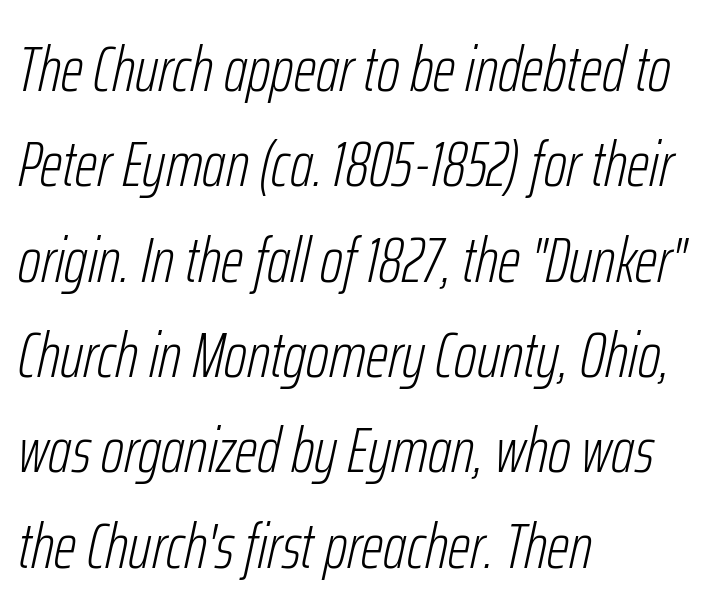
Notice how the passage keeps a crisp vertical edge on the left only. Note the varied advance widths — an 'i' is clearly narrower than an 'm'. The passage shown is not bold in any degree. The lettering tilts uniformly, giving the passage an italic look.
